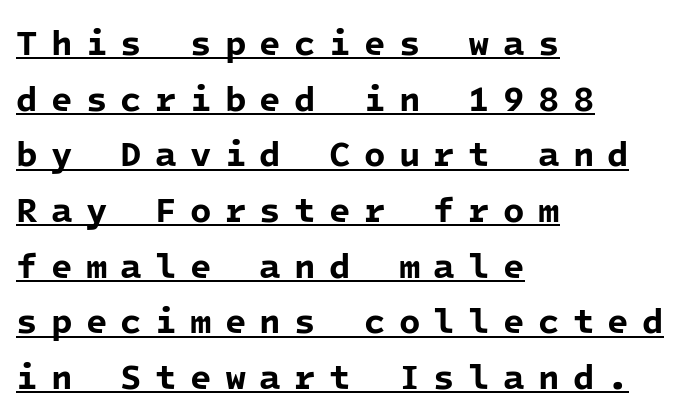
Q: Is the text bold? A: Yes.
Q: Is the typeface a serif or a sans-serif typeface? A: Sans-serif.
Q: Is the text underlined? A: Yes.
Q: How is the paragraph aligned? A: Left-aligned.
Q: Is the spacing between letters normal or unusually wide? A: Unusually wide.
Q: Is the spacing between lines tight, normal or loose? A: Normal.
Q: Width (condensed, normal, or wide)? A: Normal.
Q: Stroke contrast? A: Low.
Q: x-height? A: Medium.
Q: Monospaced? A: Yes.
